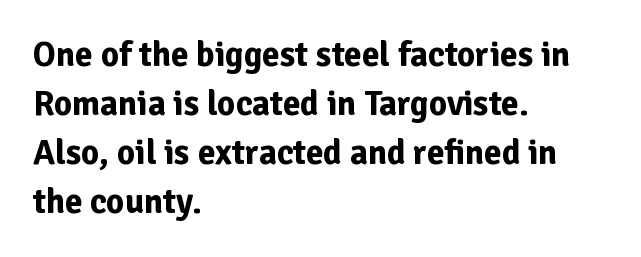
The image shows 35 px bold sans-serif type, upright; set left-aligned, normal line spacing (1.4x), normal letter spacing, not underlined; low stroke contrast and a medium x-height.
